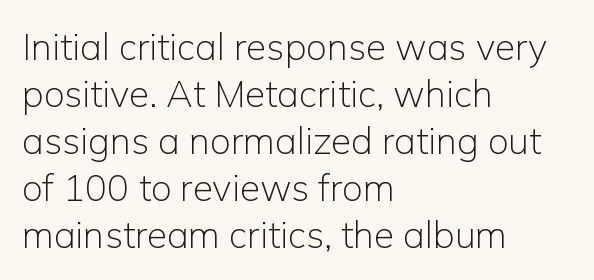
{"serif": "no", "italic": "no", "bold": "no", "weight": "light", "width": "normal", "stroke_contrast": "low", "x_height": "medium", "monospaced": "no", "underline": "no", "align": "left", "line_spacing": "normal", "line_spacing_ratio": 1.27, "letter_spacing": "normal", "letter_spacing_em": 0.0, "glyph_px": 37}
